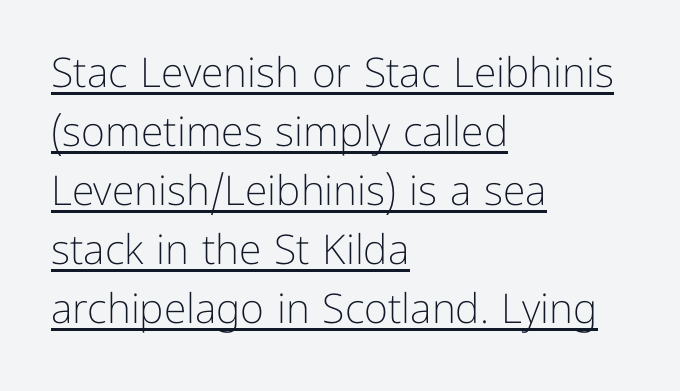
You could not count columns in this text — the font is proportionally spaced. The vertical gap from one line to the next is medium. The specimen reads as upright at a glance. Counters stay open thanks to moderate or lighter strokes. The rendering anchors every line to the left-hand side. The font family rendered here belongs to the sans-serif group.
